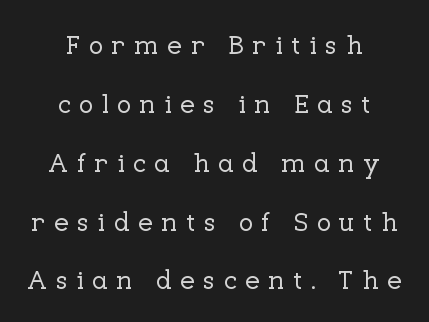
Honestly, there is no underline to notice here at all. Quick note: not italic, upright. The gaps between neighbouring characters are conspicuously large. The designer dialed line spacing up above the default. One-word summary of the alignment: center.
